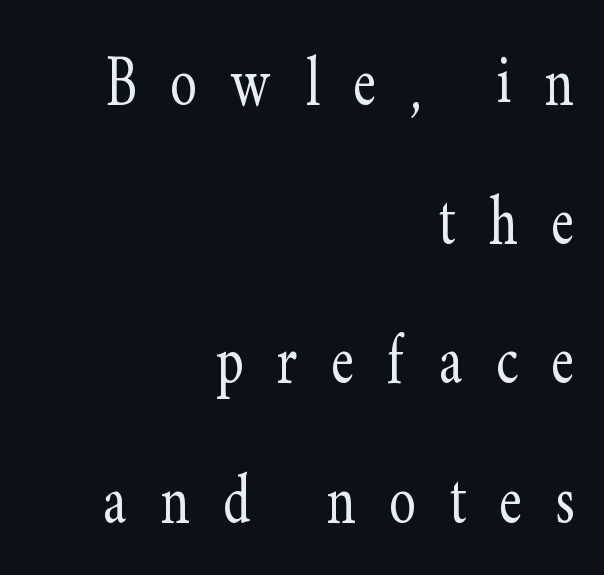
The image shows 80 px light, condensed serif type, upright; set right-aligned, line spacing 1.74x, unusually wide letter spacing (+0.42 em), not underlined; low stroke contrast and a small x-height.
